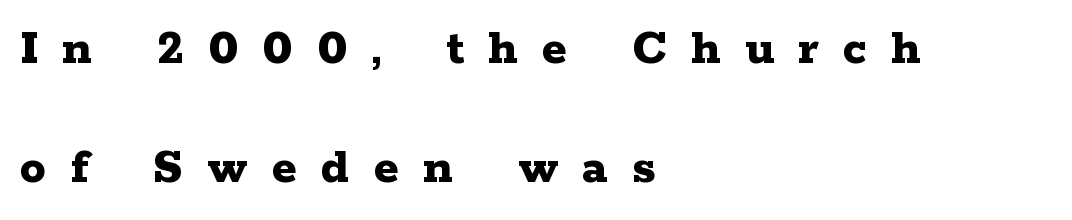
{"serif": "yes", "italic": "no", "bold": "yes", "weight": "bold", "width": "wide", "stroke_contrast": "low", "x_height": "medium", "monospaced": "no", "underline": "no", "align": "left", "line_spacing": "loose", "line_spacing_ratio": 2.29, "letter_spacing": "wide", "letter_spacing_em": 0.47, "glyph_px": 52}
